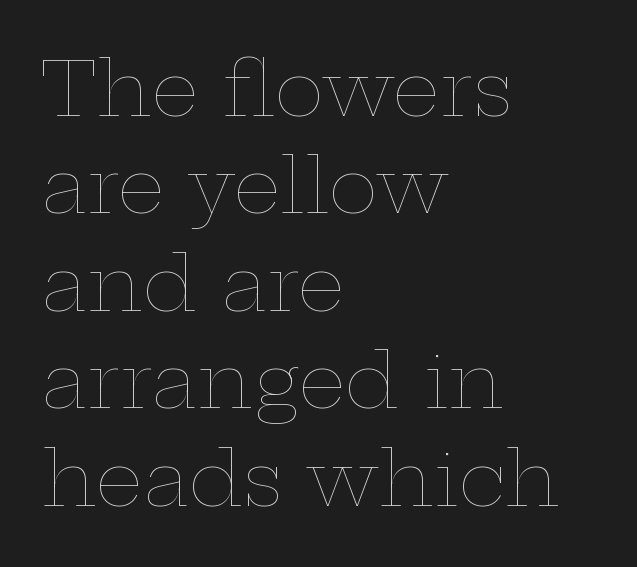
What's the leading like? Ordinary, nothing unusual. Tracking value appears to be zero — textbook default spacing. Decoration check: the copy has no underline. If you drew a ruler down the left edge, every line would touch it. Italic? Not at all — the glyphs are vertical. A quiet, ordinary-to-light weight characterises the typeface.
